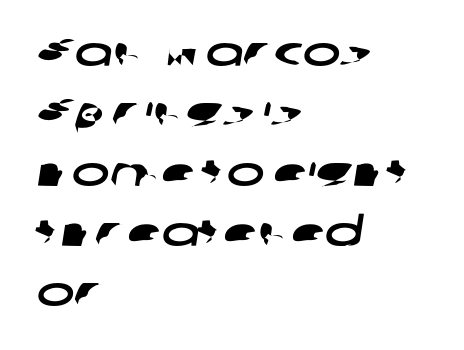
The image shows 40 px wide sans-serif type; set left-aligned, normal line spacing (1.5x), normal letter spacing, not underlined; low stroke contrast and a medium x-height.
